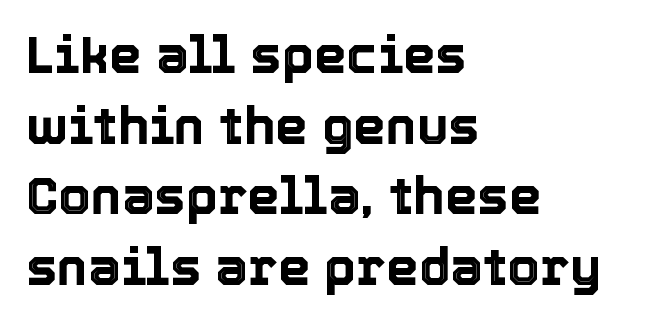
The vertical gap from one line to the next is medium. Glance below the letters and you will spot only blank space. Ordinary non-slanted type is in use. How are the letters spaced? Ordinarily, with no added tracking.
